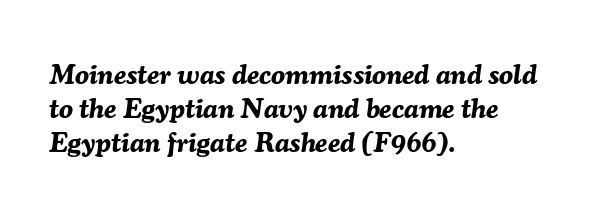
The text carries the slant typical of an italic or oblique font. Anything drawn beneath the words? Only blank space. Pretty heavy lettering here — definitely bold. The compositor pushed each line to the left boundary. Characters follow at the spacing the type designer built in.
